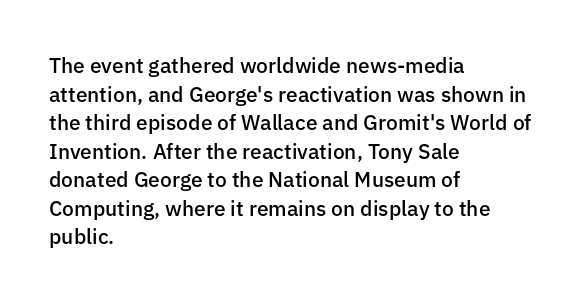
The image shows 21 px text type, upright; set left-aligned, normal line spacing (1.36x), normal letter spacing, not underlined.
